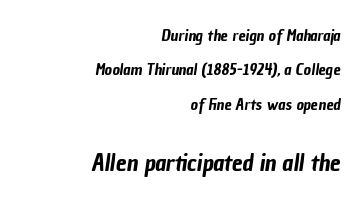
Q: Is the text underlined? A: No.
Q: How is the paragraph aligned? A: Right-aligned.
Q: Is the spacing between letters normal or unusually wide? A: Normal.
Q: Is the spacing between lines tight, normal or loose? A: Loose.
Q: Which block of text is set in a larger size, the first (top) or the second (bottom)? A: The second (bottom) one.
